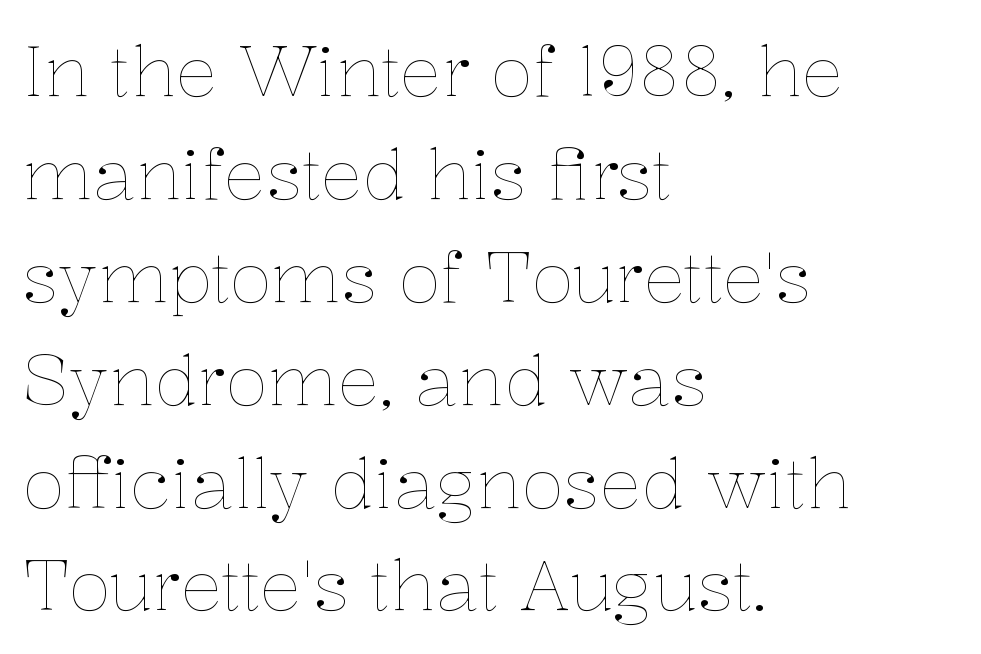
{"italic": "no", "bold": "no", "weight": "thin", "width": "normal", "stroke_contrast": "low", "x_height": "medium", "monospaced": "no", "underline": "no", "align": "left", "line_spacing": "normal", "line_spacing_ratio": 1.47, "letter_spacing": "normal", "letter_spacing_em": 0.0, "glyph_px": 70}
